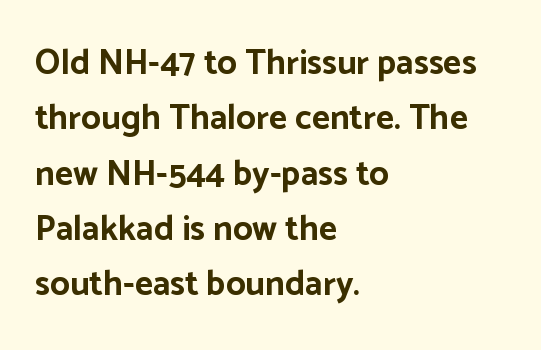
Do the letters lean? They stand straight. Glyph-to-glyph distance matches everyday printed text. Regarding serifs, this sample does without them. Strokes here are thick enough to call this a true bold.
